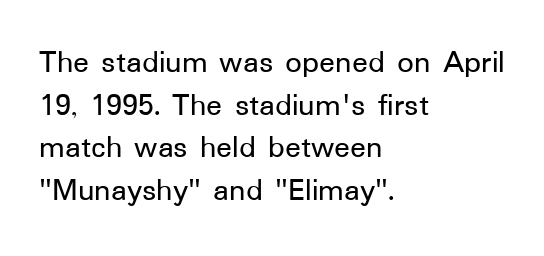
A typesetter would mark this as roman, not italic. Here the glyphs are tracked normally, forming tight word shapes. Each letter's strokes conclude bluntly, with no projecting serifs. The space between consecutive lines is moderate. A student would call this left alignment; a typographer would say flush left, rag right.
